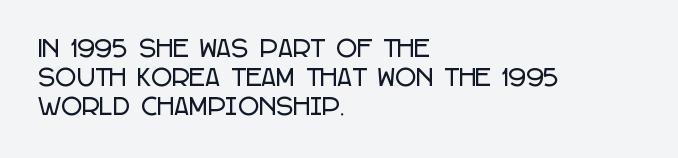
{"italic": "no", "underline": "no", "align": "left", "line_spacing": "normal", "line_spacing_ratio": 1.26, "letter_spacing": "normal", "letter_spacing_em": 0.0, "glyph_px": 23}
